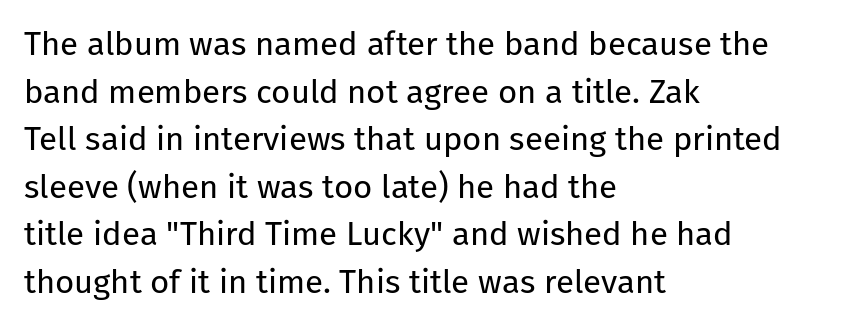
The image shows 33 px regular-weight sans-serif type, upright; set left-aligned, normal line spacing (1.44x), normal letter spacing, not underlined; low stroke contrast and a medium x-height.
